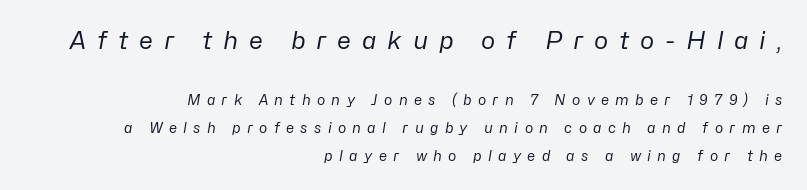
The image shows 24 px text type, italic (leaning right); set right-aligned, loose line spacing (1.97x), unusually wide letter spacing (+0.45 em), not underlined; the first (top) block is 1.71x larger.
